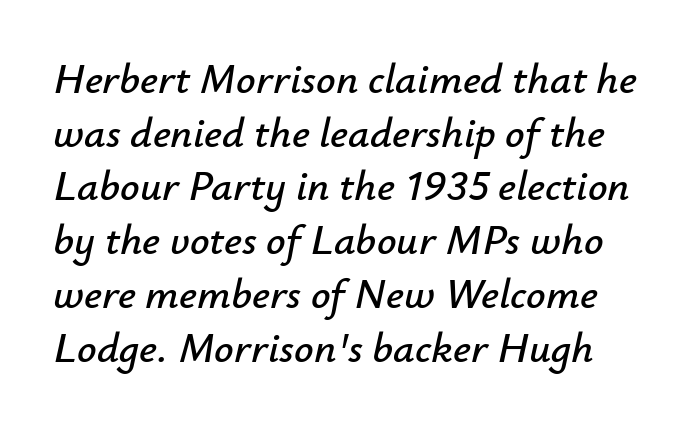
Think of a printed novel: that variable character pitch is what you see here. Does the lettering tilt? It does — this is italic. A clean baseline with only descenders dipping below it. Letter spacing: default. Evenly set lines give the paragraph a standard silhouette.
